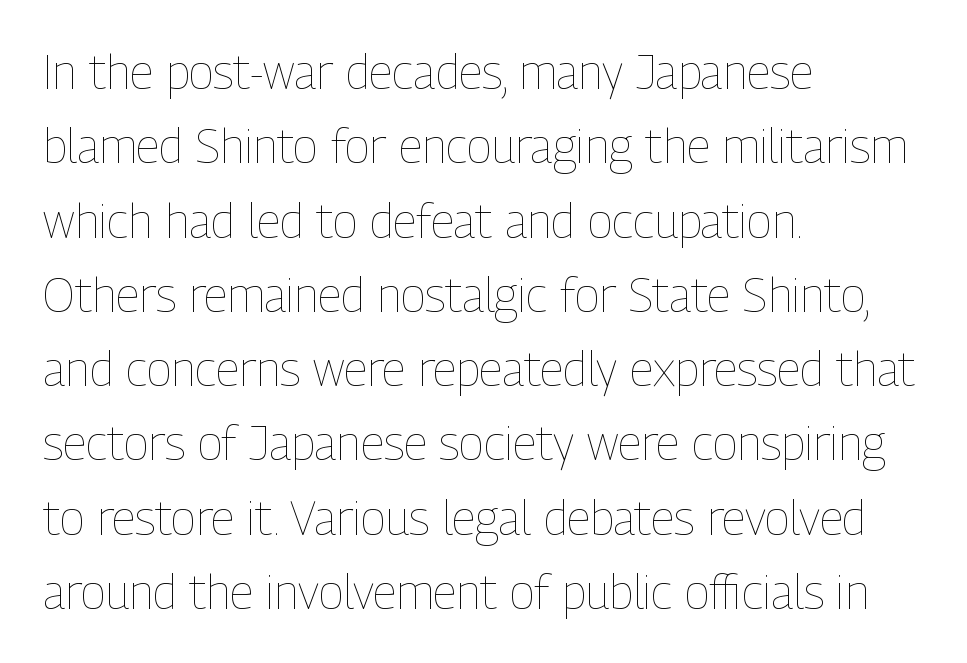
Quick note: interline space is typical. Do the letters lean? They stand straight. Leftover space on each line is placed entirely after the last word. This sample has the flowing, uneven cadence of proportional lettering. Descenders are the only things crossing below the line. No letter is thick-stroked: the sample isn't bold.
